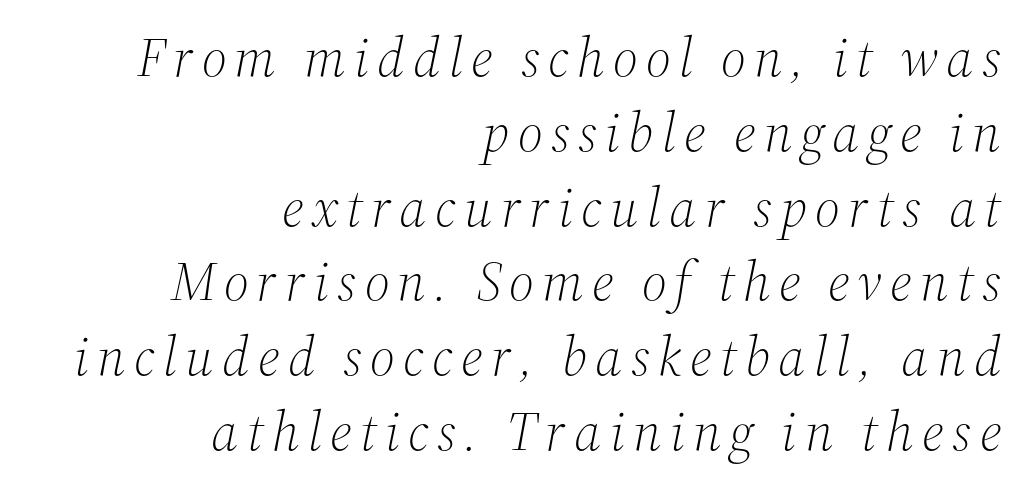
One-word summary of the alignment: right. Stroke terminals: seriffed. Looks like regular typesetting: each glyph gets only the width it needs. A normal amount of white space separates one row of letters from the next.
